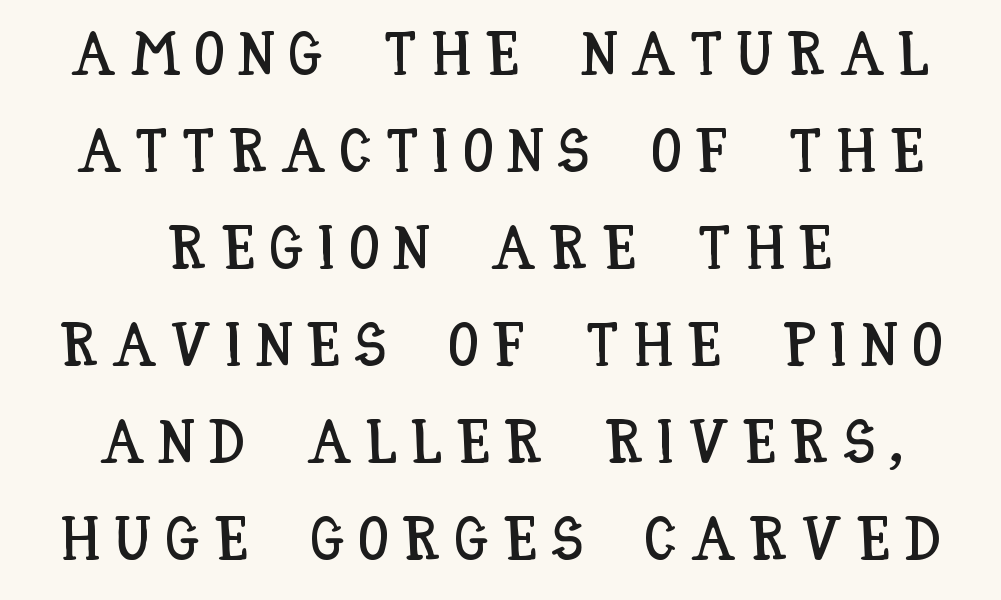
Someone cranked the tracking dial way up on this one. Upright lettering throughout. This block has exactly the height ordinary leading produces. Casual observation: everything's sitting right in the middle.
